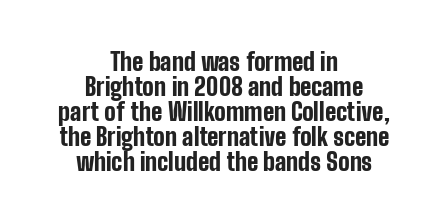
Characters remain perfectly vertical along every line. Heavy, bold letterforms. Each line is balanced around a shared central axis. The block of text is dense from top to bottom, with scant space between rows. Plain, unruled lines of type.
